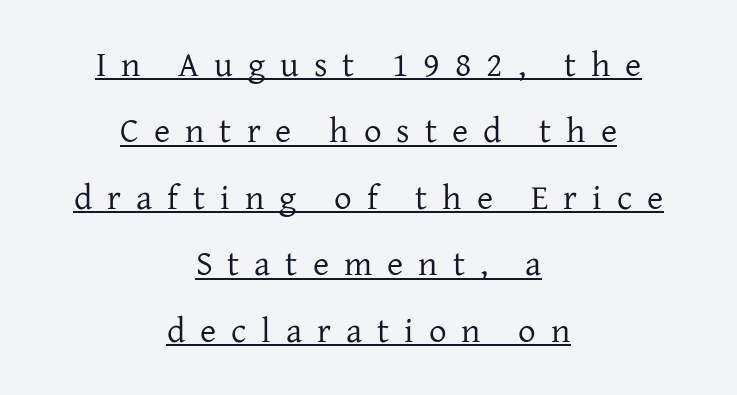
The passage shown is typed in a proportional face where columns would drift. The designer went with a serif here, giving each stem small feet. Students, observe the line beneath the letters — that is underlining. Honestly, the rows look like they've been pulled way apart.
